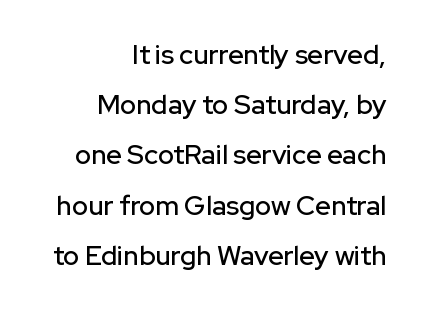
The glyphs are unaccompanied by any horizontal stroke below them. Nothing unusual about the tracking: characters are spaced as the font intends. This is the regular roman posture of the typeface. Every row of glyphs terminates at an identical x-position on the right.
